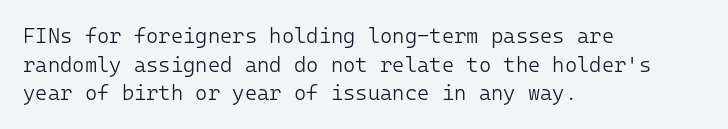
{"italic": "no", "bold": "no", "underline": "no", "align": "left", "line_spacing": "normal", "line_spacing_ratio": 1.36, "letter_spacing": "normal", "letter_spacing_em": 0.0, "glyph_px": 21}
